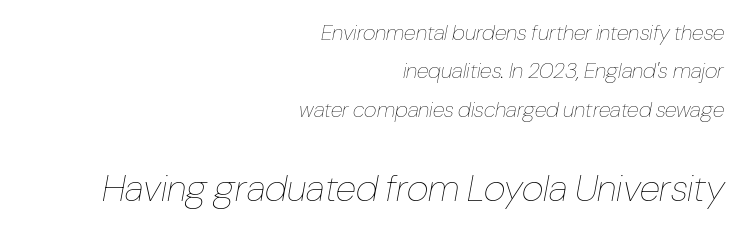
The specimen reads as italic at a glance. Horizontally, the lines are justified to the trailing edge only. This sample has the flowing, uneven cadence of proportional lettering. Size hierarchy here favors the trailing block over the leading one. Underline: absent.
